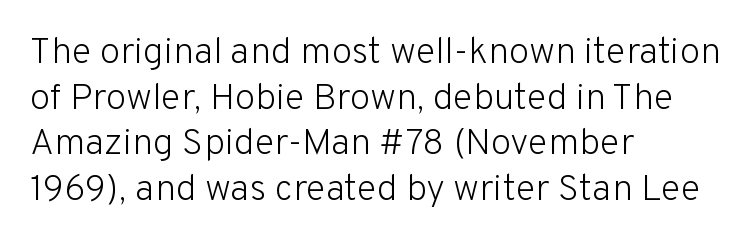
Q: Is the text bold? A: No.
Q: Is the text italic (slanted)? A: No, it is upright.
Q: Is the typeface a serif or a sans-serif typeface? A: Sans-serif.
Q: Is the text underlined? A: No.
Q: How is the paragraph aligned? A: Left-aligned.
Q: Is the spacing between letters normal or unusually wide? A: Normal.
Q: Width (condensed, normal, or wide)? A: Normal.
Q: Stroke contrast? A: Low.
Q: x-height? A: Medium.
Q: Monospaced? A: No.
